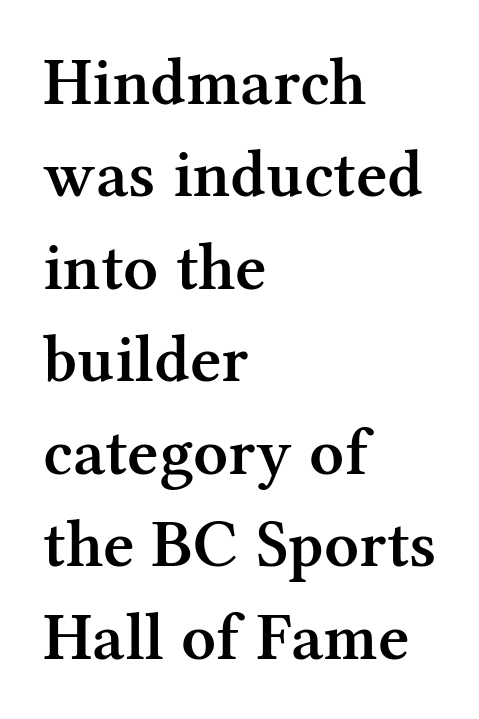
Descenders hang freely into open space. Left-aligned paragraph, ragged on the right. A roman cut, with each character standing at attention. Looks like regular typesetting: each glyph gets only the width it needs. Words appear dense and cohesive because spacing is normal. The characters look somewhat weighty, a semibold short of true bold.
